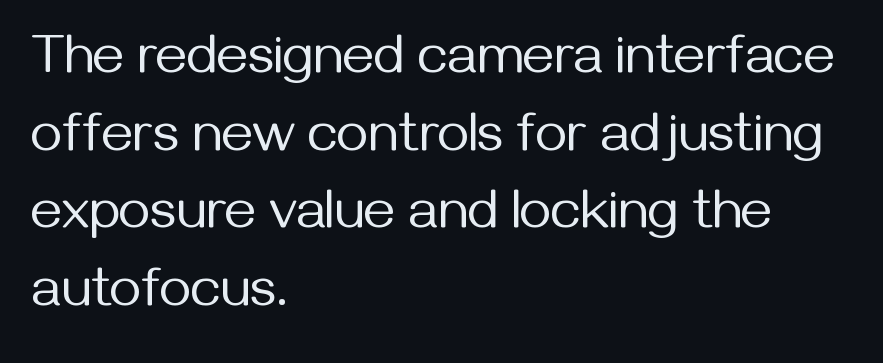
{"serif": "no", "italic": "no", "bold": "no", "weight": "regular", "width": "normal", "stroke_contrast": "medium", "x_height": "medium", "monospaced": "no", "underline": "no", "align": "left", "line_spacing": "normal", "line_spacing_ratio": 1.41, "letter_spacing": "normal", "letter_spacing_em": 0.0, "glyph_px": 55}
